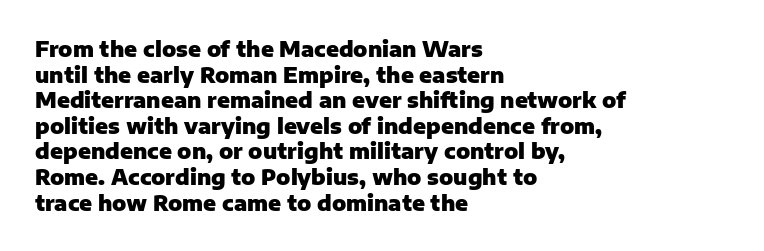
Is there any slant? The stems are plumb. The zone under the glyphs is completely vacant. Caption: bold face, heavy strokes. Each word holds together tightly as a unit, with standard inter-letter gaps. Does the copy run flush right? No — it runs flush left.
